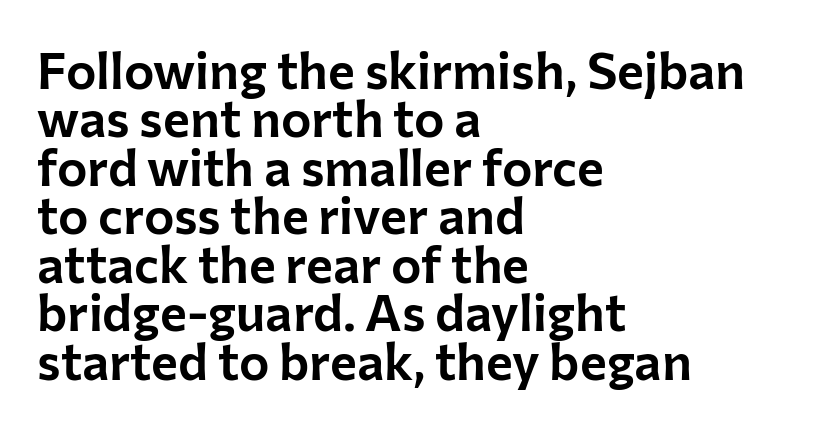
Horizontal bands of white between lines are thin slivers. The face used here is proportionally spaced, like ordinary book or web type. Horizontally, the lines are justified to the leading edge only. Nope, not italic — everything's standing straight. Stroke terminals: plain, sans-serif. The words here are not underlined.
